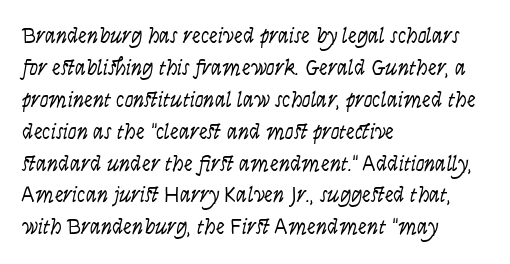
Check the space under the baseline: it is left empty. These lines are set flush left with a ragged right edge. Weight: not bold — regular or lighter.
